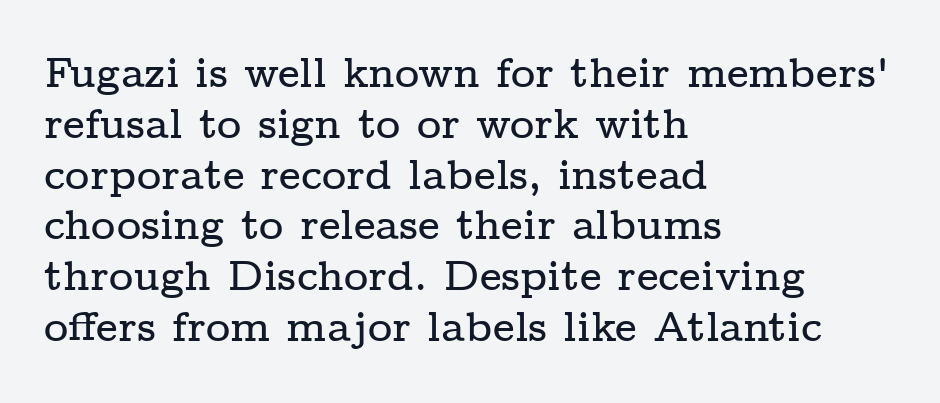
Type style note: has serifs. Do the characters align in a grid? No, the font is proportional. Observe the ordinary spacing: letters are neighbours, not strangers. Does the lettering tilt? It doesn't — this is upright. Descenders hang freely into open space.
